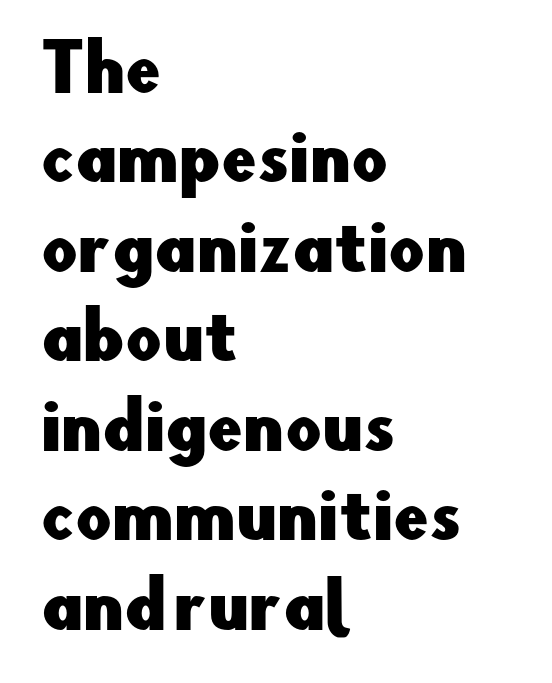
Q: Is the text italic (slanted)? A: No, it is upright.
Q: Is the typeface a serif or a sans-serif typeface? A: Sans-serif.
Q: Is the text underlined? A: No.
Q: How is the paragraph aligned? A: Left-aligned.
Q: Is the spacing between letters normal or unusually wide? A: Normal.
Q: Is the spacing between lines tight, normal or loose? A: Normal.
Q: Width (condensed, normal, or wide)? A: Normal.
Q: Stroke contrast? A: Low.
Q: x-height? A: Small.
Q: Monospaced? A: No.
